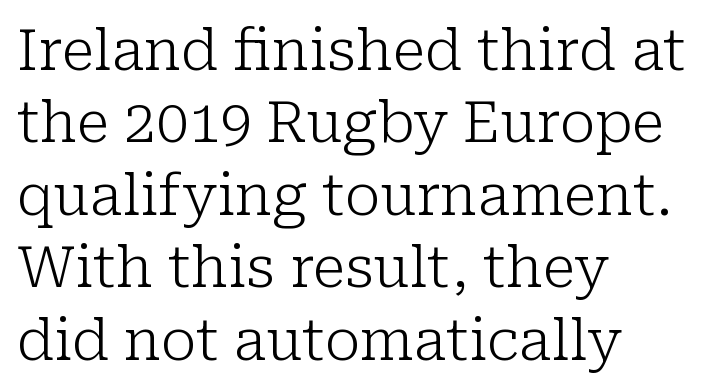
{"serif": "yes", "italic": "no", "bold": "no", "weight": "light", "width": "normal", "stroke_contrast": "low", "x_height": "medium", "monospaced": "no", "underline": "no", "align": "left", "line_spacing": "normal", "line_spacing_ratio": 1.27, "letter_spacing": "normal", "letter_spacing_em": 0.0, "glyph_px": 57}
